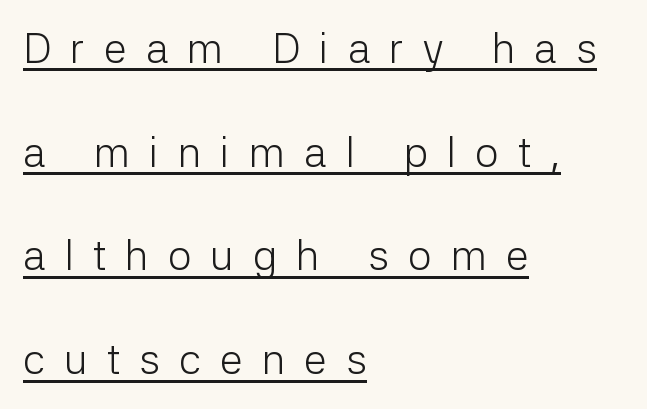
The image shows 42 px light sans-serif type, upright; set left-aligned, loose line spacing (2.47x), unusually wide letter spacing (+0.45 em), underlined; low stroke contrast and a medium x-height.
